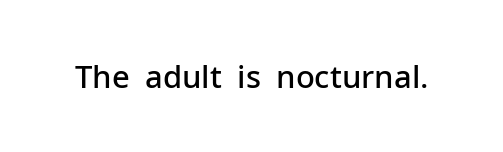
Q: Is the text bold? A: Semi-bold.
Q: Is the text italic (slanted)? A: No, it is upright.
Q: Is the typeface a serif or a sans-serif typeface? A: Sans-serif.
Q: Is the text underlined? A: No.
Q: Is the spacing between letters normal or unusually wide? A: Normal.
Q: Width (condensed, normal, or wide)? A: Normal.
Q: Stroke contrast? A: Low.
Q: x-height? A: Medium.
Q: Monospaced? A: No.
